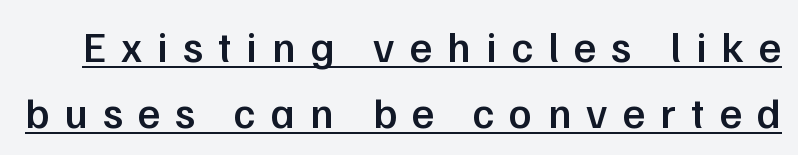
Bold? Not quite — semibold, heavier than regular but stopping short. The face used here is proportionally spaced, like ordinary book or web type. Underlined type. Nothing sits at the stroke ends, so this counts as sans-serif. Characters remain perfectly vertical along every line. Tracking here is generous; glyphs stand well apart from one another.
